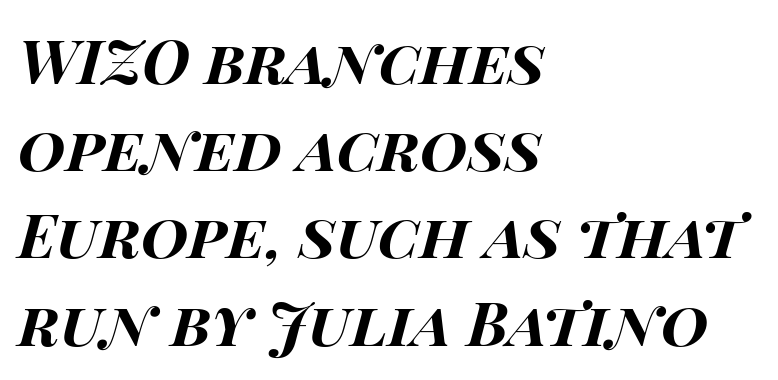
The image shows 61 px bold, wide type, italic (leaning right); set left-aligned, normal line spacing (1.43x), normal letter spacing, not underlined; high stroke contrast and a large x-height.
